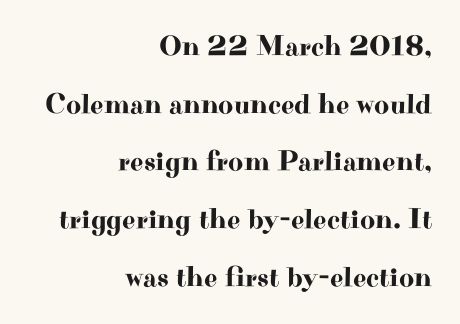
Q: Is the text italic (slanted)? A: No, it is upright.
Q: Is the typeface a serif or a sans-serif typeface? A: Serif.
Q: Is the text underlined? A: No.
Q: How is the paragraph aligned? A: Right-aligned.
Q: Is the spacing between letters normal or unusually wide? A: Normal.
Q: Is the spacing between lines tight, normal or loose? A: Loose.
Q: Width (condensed, normal, or wide)? A: Wide.
Q: Stroke contrast? A: High.
Q: x-height? A: Small.
Q: Monospaced? A: No.
